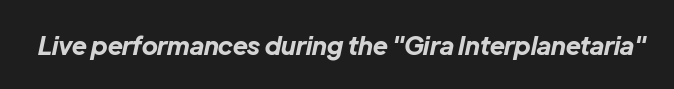
Letters rest on an invisible, unmarked baseline. Compared with typical body copy, the letter spacing here is the same. Rendered with sloped, italic letterforms. Students, this is bold: see how much ink each stroke carries.
